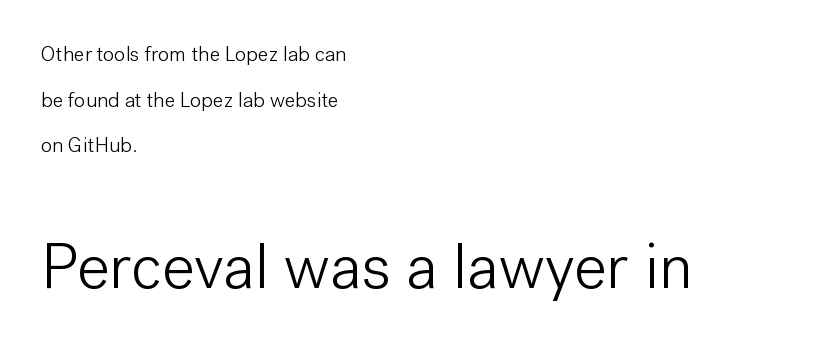
The image shows 64 px light sans-serif type, upright; set left-aligned, loose line spacing (2.17x), normal letter spacing, not underlined; the second (bottom) block is 3.05x larger; low stroke contrast and a medium x-height.
